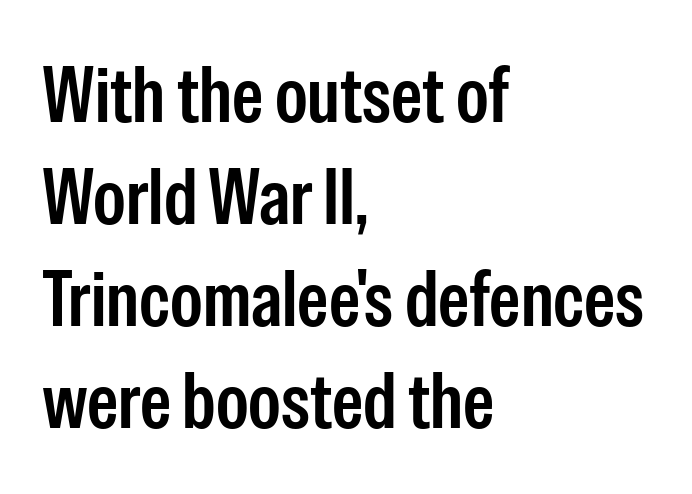
Each letter's strokes conclude bluntly, with no projecting serifs. Horizontal alignment here is leftward, the default for most running prose. Unlike italic type, these characters show no tilt at all. Spacing verdict: proportional, widths tailored to each character. Is there much room between lines? A standard amount, neither cramped nor airy. Tracking here is standard; glyphs follow each other at the usual distance.
